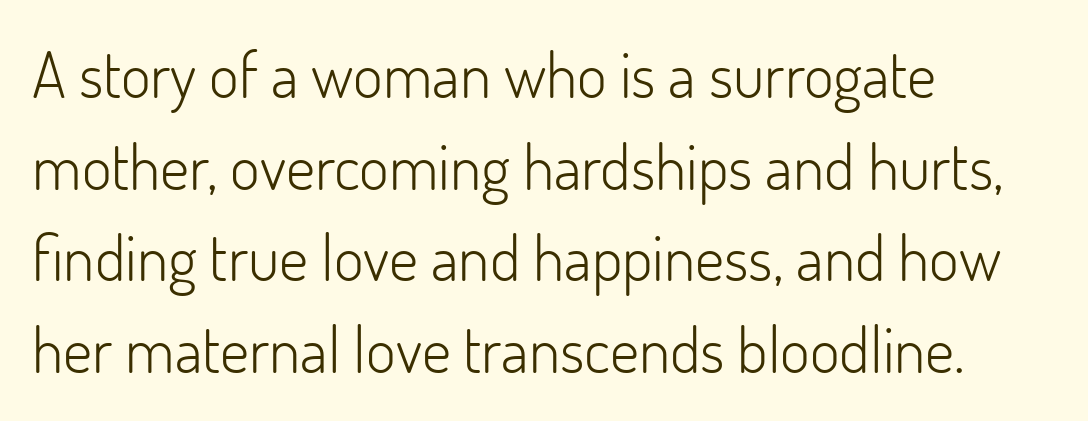
The image shows 64 px light sans-serif type, upright; set left-aligned, normal line spacing (1.43x), normal letter spacing, not underlined; low stroke contrast and a small x-height.
